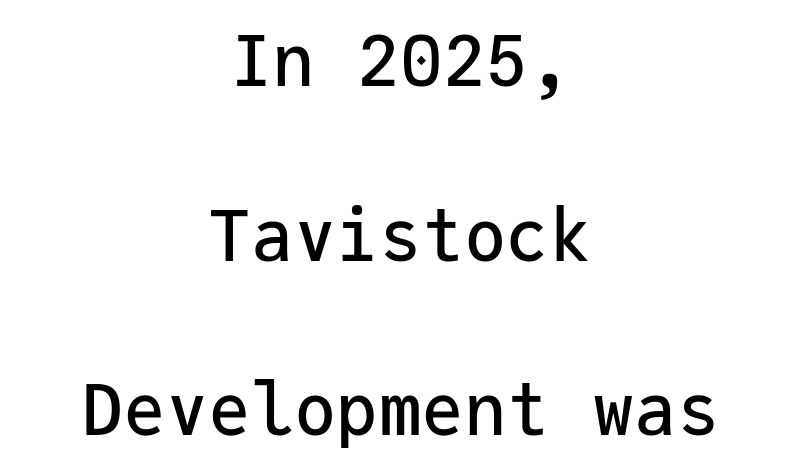
Q: Is the text italic (slanted)? A: No, it is upright.
Q: Is the typeface a serif or a sans-serif typeface? A: Sans-serif.
Q: Is the text underlined? A: No.
Q: How is the paragraph aligned? A: Centered.
Q: Is the spacing between letters normal or unusually wide? A: Normal.
Q: Is the spacing between lines tight, normal or loose? A: Loose.
Q: Width (condensed, normal, or wide)? A: Normal.
Q: Stroke contrast? A: Low.
Q: x-height? A: Medium.
Q: Monospaced? A: Yes.
